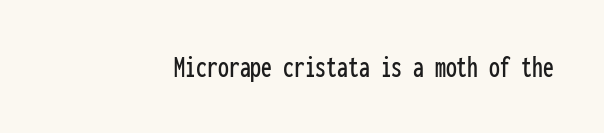
The image shows 31 px condensed sans-serif type, upright, monospaced; set normal letter spacing, not underlined; low stroke contrast and a medium x-height.
